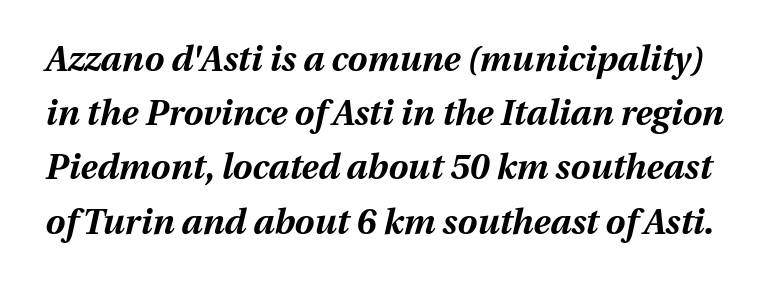
{"italic": "yes", "lean": "right", "slant_degrees": 13, "bold": "yes", "weight": "bold", "width": "normal", "stroke_contrast": "medium", "x_height": "medium", "monospaced": "no", "underline": "no", "line_spacing": "normal", "line_spacing_ratio": 1.55, "letter_spacing": "normal", "letter_spacing_em": 0.0, "glyph_px": 35}
